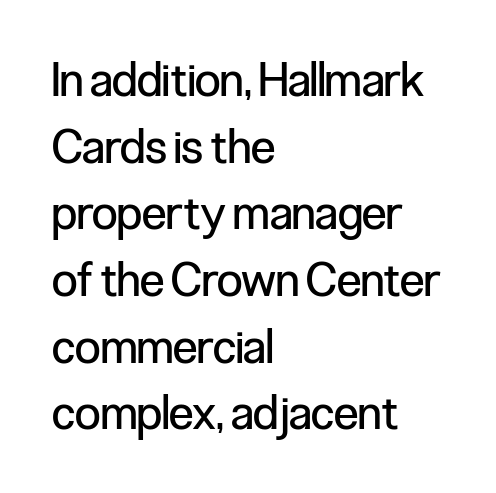
Q: Is the text bold? A: No.
Q: Is the text italic (slanted)? A: No, it is upright.
Q: Is the typeface a serif or a sans-serif typeface? A: Sans-serif.
Q: Is the text underlined? A: No.
Q: How is the paragraph aligned? A: Left-aligned.
Q: Is the spacing between letters normal or unusually wide? A: Normal.
Q: Is the spacing between lines tight, normal or loose? A: Normal.
Q: Width (condensed, normal, or wide)? A: Condensed.
Q: Stroke contrast? A: Low.
Q: x-height? A: Medium.
Q: Monospaced? A: No.
